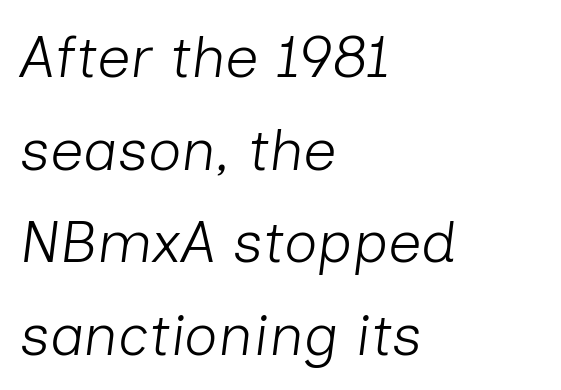
{"italic": "yes", "lean": "right", "slant_degrees": 7, "bold": "no", "weight": "light", "width": "normal", "stroke_contrast": "low", "x_height": "medium", "monospaced": "no", "underline": "no", "align": "left", "line_spacing": "normal", "line_spacing_ratio": 1.57, "letter_spacing": "normal", "letter_spacing_em": 0.0, "glyph_px": 59}
